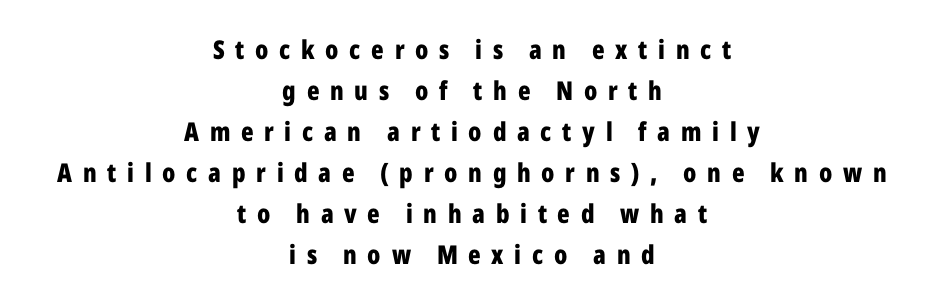
{"italic": "no", "bold": "yes", "underline": "no", "align": "center", "line_spacing": "normal", "line_spacing_ratio": 1.58, "letter_spacing": "wide", "letter_spacing_em": 0.41, "glyph_px": 26}
